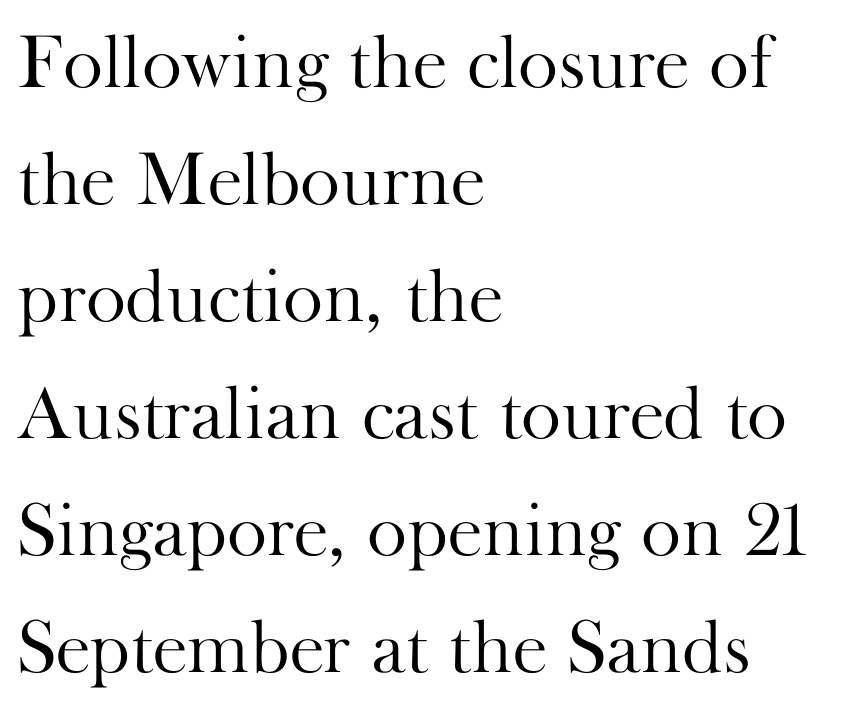
{"serif": "yes", "italic": "no", "bold": "no", "weight": "light", "width": "normal", "stroke_contrast": "high", "x_height": "small", "monospaced": "no", "underline": "no", "align": "left", "line_spacing": "normal", "line_spacing_ratio": 1.54, "letter_spacing": "normal", "letter_spacing_em": 0.0, "glyph_px": 76}
